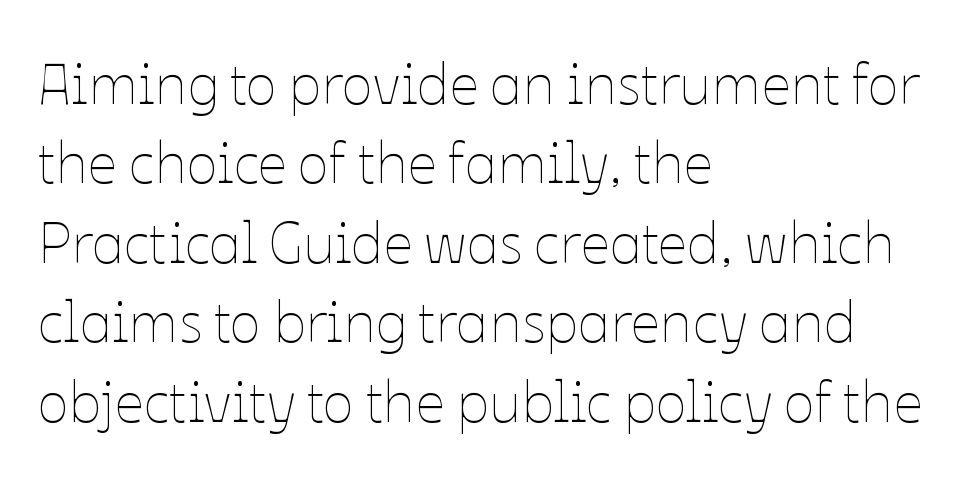
{"italic": "no", "bold": "no", "weight": "thin", "width": "normal", "stroke_contrast": "low", "x_height": "medium", "monospaced": "no", "underline": "no", "align": "left", "line_spacing": "normal", "line_spacing_ratio": 1.37, "letter_spacing": "normal", "letter_spacing_em": 0.0, "glyph_px": 58}
